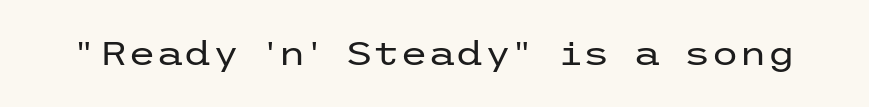
{"serif": "no", "italic": "no", "bold": "no", "weight": "regular", "width": "wide", "stroke_contrast": "low", "x_height": "medium", "underline": "no", "letter_spacing": "normal", "letter_spacing_em": 0.0, "glyph_px": 32}
